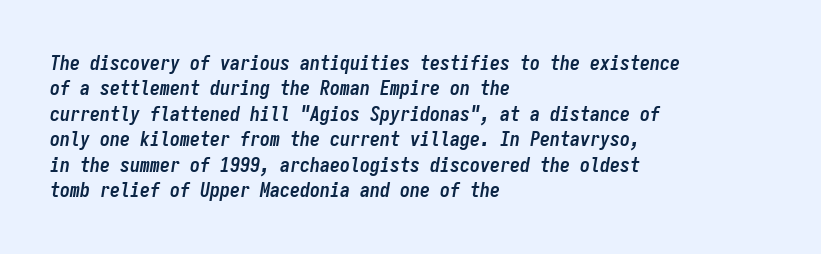
The image shows 20 px bold type, italic (leaning right); set left-aligned, normal line spacing (1.27x), normal letter spacing, not underlined.
